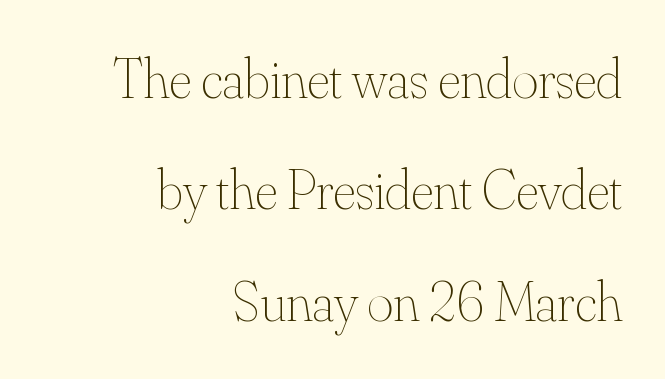
{"italic": "no", "bold": "no", "weight": "thin", "width": "normal", "stroke_contrast": "medium", "x_height": "small", "monospaced": "no", "underline": "no", "align": "right", "line_spacing": "loose", "line_spacing_ratio": 1.99, "letter_spacing": "normal", "letter_spacing_em": 0.0, "glyph_px": 56}
